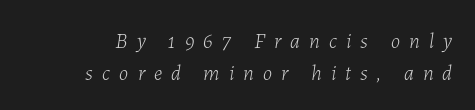
Q: Is the text bold? A: No.
Q: Is the text italic (slanted)? A: Yes, it leans right by about 7 degrees.
Q: Is the text underlined? A: No.
Q: Is the spacing between letters normal or unusually wide? A: Unusually wide.
Q: Is the spacing between lines tight, normal or loose? A: Normal.
